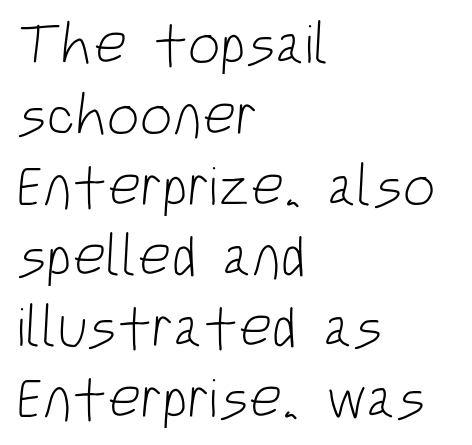
Q: Is the text bold? A: No.
Q: Is the typeface a serif or a sans-serif typeface? A: Sans-serif.
Q: Is the text underlined? A: No.
Q: How is the paragraph aligned? A: Left-aligned.
Q: Is the spacing between letters normal or unusually wide? A: Normal.
Q: Width (condensed, normal, or wide)? A: Condensed.
Q: Stroke contrast? A: Low.
Q: x-height? A: Large.
Q: Monospaced? A: No.
